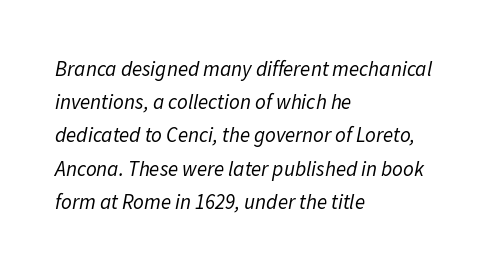
Glyph-to-glyph distance matches everyday printed text. The rendering anchors every line to the left-hand side. Only glyphs here, with clear space below each row. Unbolded letterforms with no extra heft.
